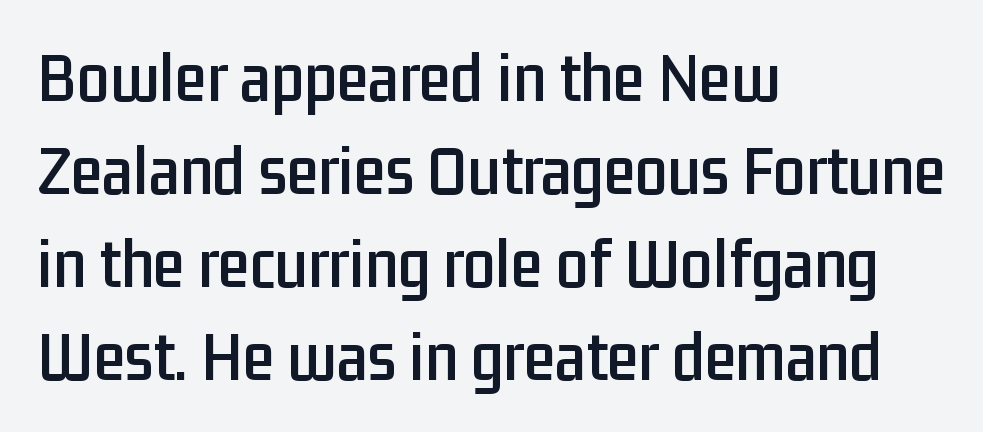
{"serif": "no", "italic": "no", "width": "condensed", "stroke_contrast": "low", "x_height": "medium", "monospaced": "no", "underline": "no", "align": "left", "line_spacing": "normal", "line_spacing_ratio": 1.29, "letter_spacing": "normal", "letter_spacing_em": 0.0, "glyph_px": 72}
